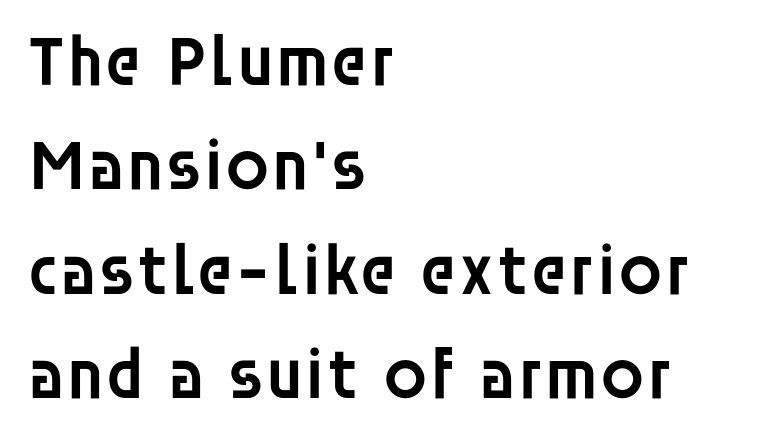
The image shows 72 px semibold sans-serif type, upright; set left-aligned, normal line spacing (1.45x), normal letter spacing, not underlined; low stroke contrast and a large x-height.
